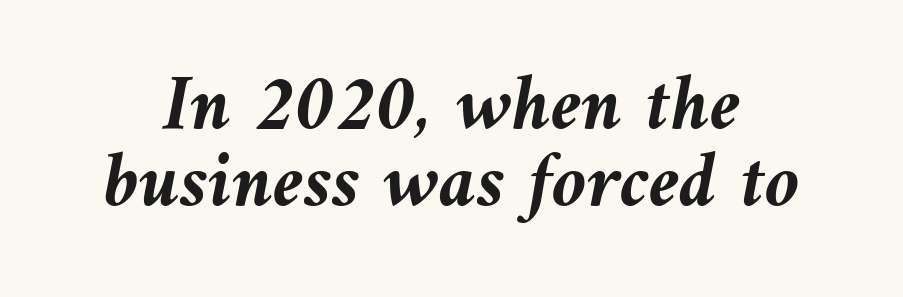
Quick note: italic. The face used here is rendered with its standard letterfit. The whitespace from short lines is split evenly between both sides. These lines are rendered in a variable-pitch font.
